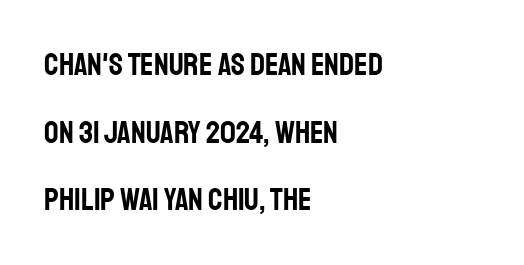
The image shows 32 px condensed sans-serif type, upright; set left-aligned, loose line spacing (2.11x), normal letter spacing, not underlined; low stroke contrast and a large x-height.
